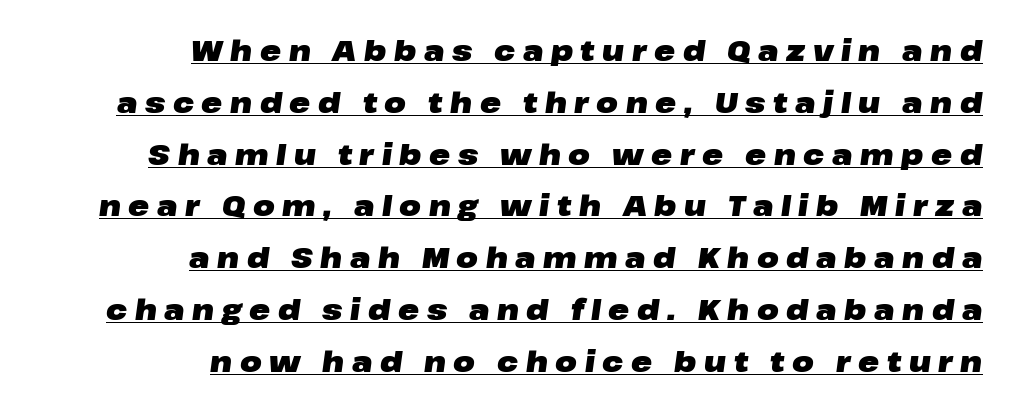
Q: Is the text bold? A: Yes.
Q: Is the text italic (slanted)? A: Yes, it leans right by about 8 degrees.
Q: Is the text underlined? A: Yes.
Q: How is the paragraph aligned? A: Right-aligned.
Q: Is the spacing between letters normal or unusually wide? A: Unusually wide.
Q: Width (condensed, normal, or wide)? A: Wide.
Q: Stroke contrast? A: Low.
Q: x-height? A: Medium.
Q: Monospaced? A: No.
